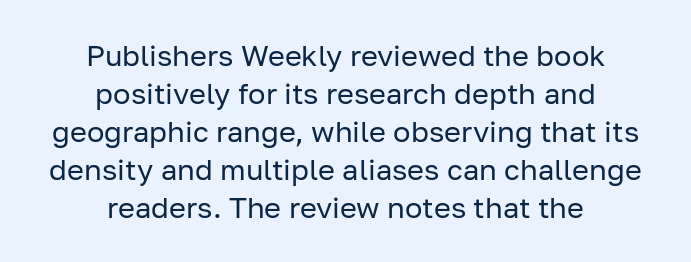
Q: Is the text bold? A: No.
Q: Is the text italic (slanted)? A: No, it is upright.
Q: Is the typeface a serif or a sans-serif typeface? A: Sans-serif.
Q: Is the text underlined? A: No.
Q: How is the paragraph aligned? A: Centered.
Q: Is the spacing between letters normal or unusually wide? A: Normal.
Q: Is the spacing between lines tight, normal or loose? A: Normal.
Q: Width (condensed, normal, or wide)? A: Normal.
Q: Stroke contrast? A: Low.
Q: x-height? A: Medium.
Q: Monospaced? A: No.
